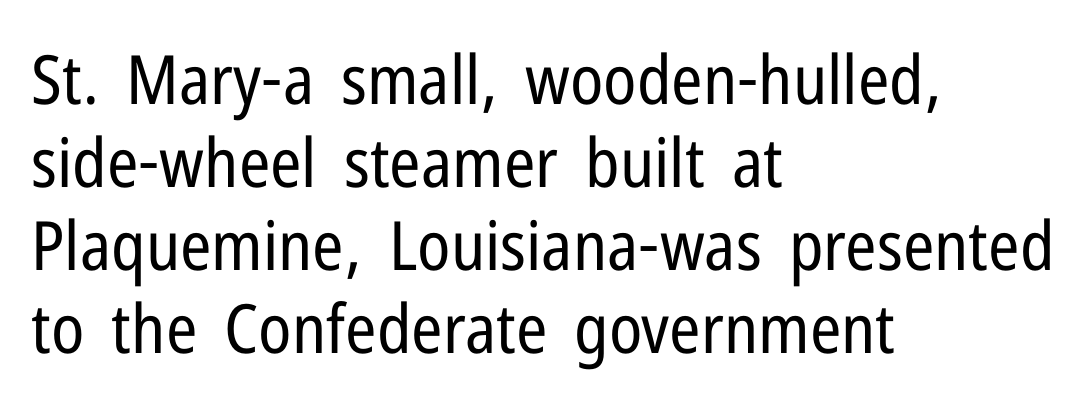
{"serif": "no", "italic": "no", "bold": "no", "weight": "regular", "width": "condensed", "stroke_contrast": "low", "x_height": "medium", "monospaced": "no", "underline": "no", "align": "left", "line_spacing_ratio": 1.22, "letter_spacing": "normal", "letter_spacing_em": 0.0, "glyph_px": 68}
